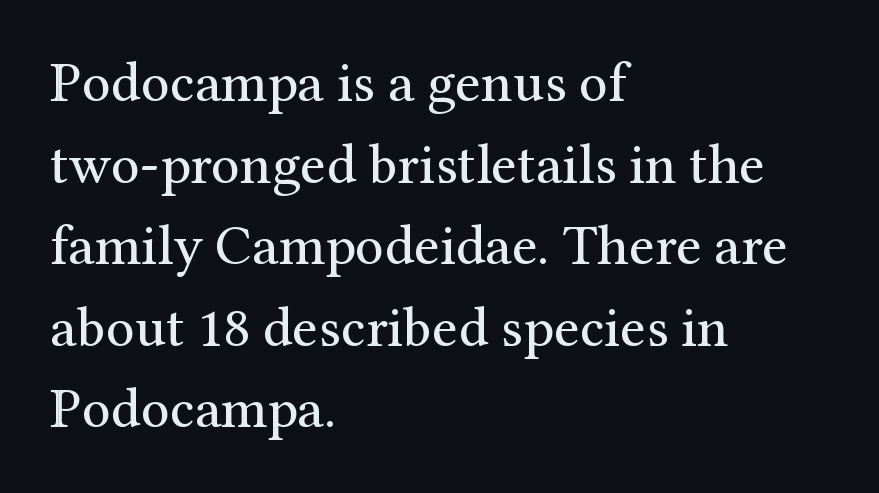
Each letter keeps its own natural width here, so spacing adapts to shape. Is there any slant? The stems are plumb. Vertically, the passage feels balanced, rows spaced as you'd expect. Little horizontal feet cap the strokes, marking this as serif type. The type is set solid horizontally, with unmodified tracking.
